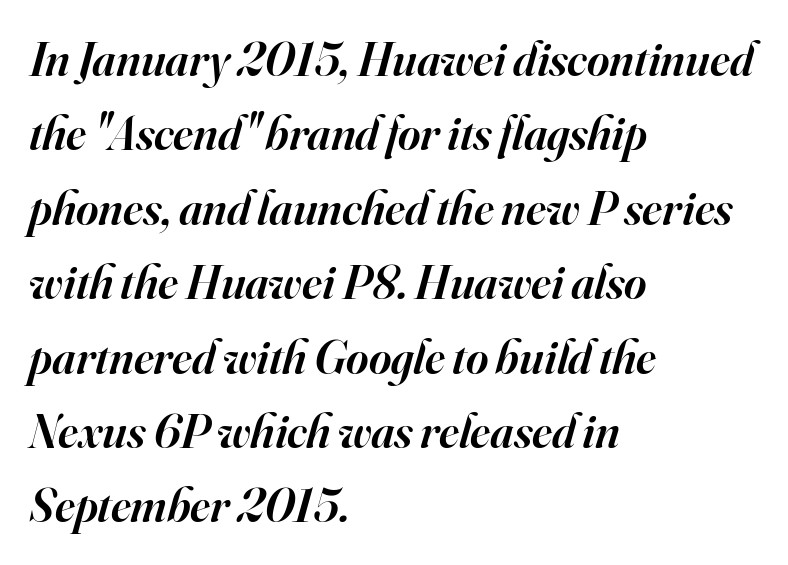
Q: Is the text bold? A: Semi-bold.
Q: Is the text italic (slanted)? A: Yes, it leans right by about 16 degrees.
Q: Is the typeface a serif or a sans-serif typeface? A: Serif.
Q: Is the text underlined? A: No.
Q: How is the paragraph aligned? A: Left-aligned.
Q: Is the spacing between letters normal or unusually wide? A: Normal.
Q: Is the spacing between lines tight, normal or loose? A: Normal.
Q: Width (condensed, normal, or wide)? A: Normal.
Q: Stroke contrast? A: High.
Q: x-height? A: Small.
Q: Monospaced? A: No.
